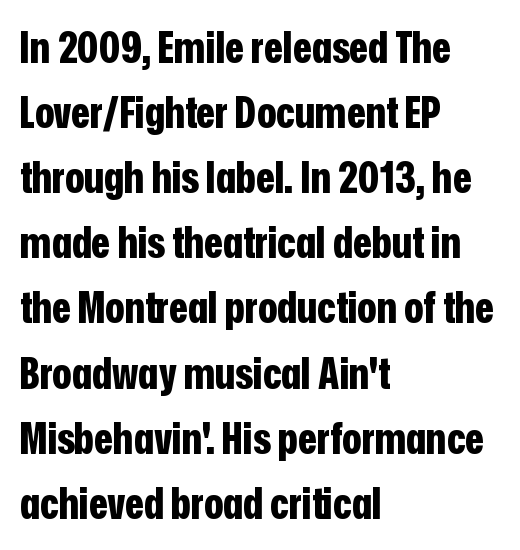
The image shows 44 px bold, condensed sans-serif type, upright; set left-aligned, normal line spacing (1.48x), normal letter spacing, not underlined; low stroke contrast and a medium x-height.
